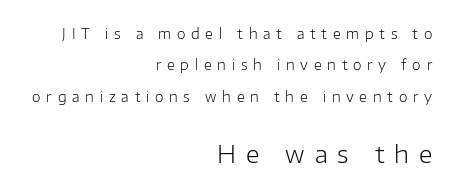
Q: Is the text bold? A: No.
Q: Is the text italic (slanted)? A: No, it is upright.
Q: Is the text underlined? A: No.
Q: How is the paragraph aligned? A: Right-aligned.
Q: Is the spacing between letters normal or unusually wide? A: Unusually wide.
Q: Is the spacing between lines tight, normal or loose? A: Loose.
Q: Which block of text is set in a larger size, the first (top) or the second (bottom)? A: The second (bottom) one.
